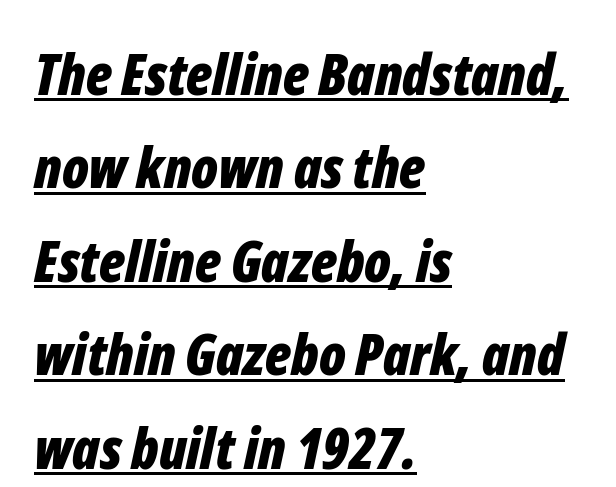
Emphasis is given by a line drawn under the lettering. The passage shown leans; its letterforms are oblique. Baseline-to-baseline distance is the conventional proportion of letter height. The face used here is proportionally spaced, like ordinary book or web type. Notice how the passage keeps a crisp vertical edge on the left only.
